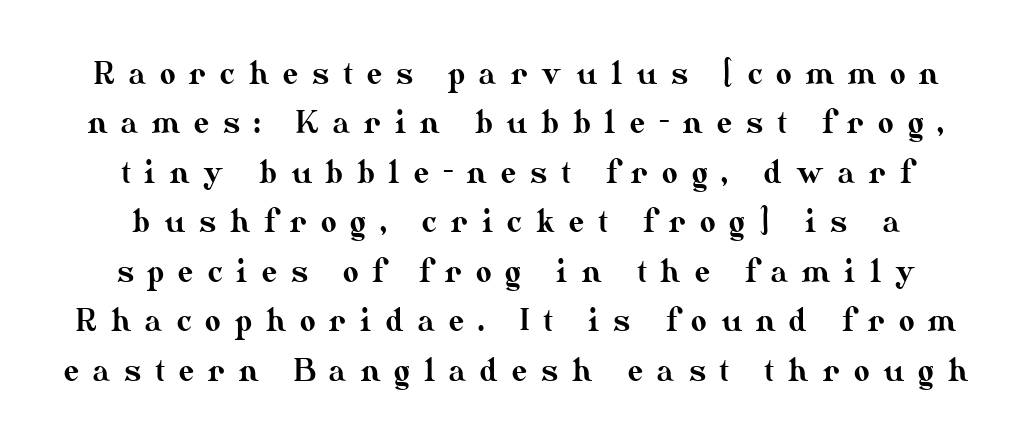
Q: Is the text italic (slanted)? A: No, it is upright.
Q: Is the text underlined? A: No.
Q: Is the spacing between letters normal or unusually wide? A: Unusually wide.
Q: Is the spacing between lines tight, normal or loose? A: Normal.
Q: Width (condensed, normal, or wide)? A: Normal.
Q: Stroke contrast? A: Medium.
Q: x-height? A: Small.
Q: Monospaced? A: No.
